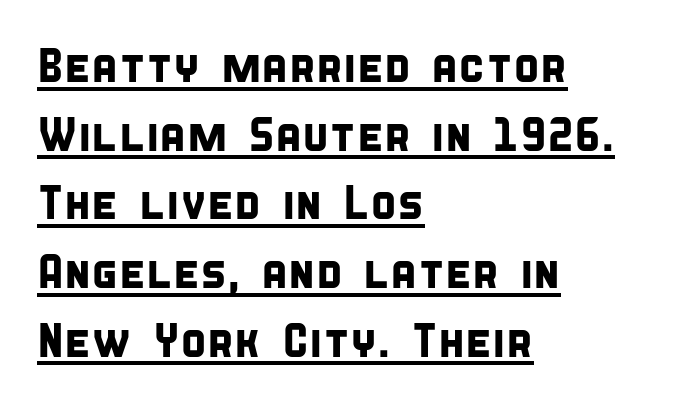
Q: Is the typeface a serif or a sans-serif typeface? A: Sans-serif.
Q: Is the text underlined? A: Yes.
Q: How is the paragraph aligned? A: Left-aligned.
Q: Is the spacing between letters normal or unusually wide? A: Normal.
Q: Is the spacing between lines tight, normal or loose? A: Normal.
Q: Width (condensed, normal, or wide)? A: Condensed.
Q: Stroke contrast? A: Low.
Q: x-height? A: Large.
Q: Monospaced? A: No.
